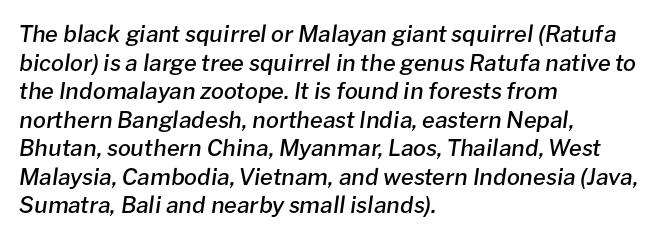
The image shows 23 px text type, italic (leaning right); set left-aligned, line spacing 1.24x, normal letter spacing, not underlined.
